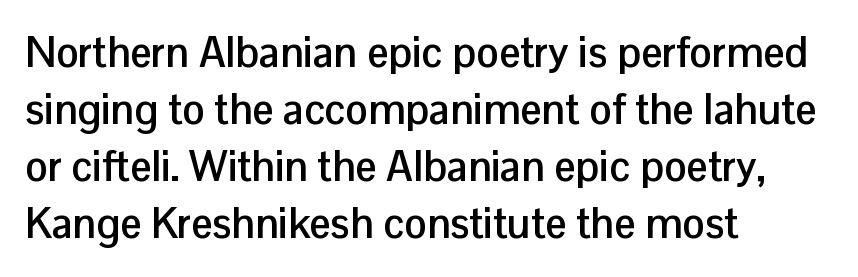
Vertical spacing — default. Tracking value appears to be zero — textbook default spacing. The font is running at its bold setting. Observe the absence of serifs on each vertical stroke in this sample. Proportional: the letters do not fall into vertical columns. The rag falls on the right side of this text block.
